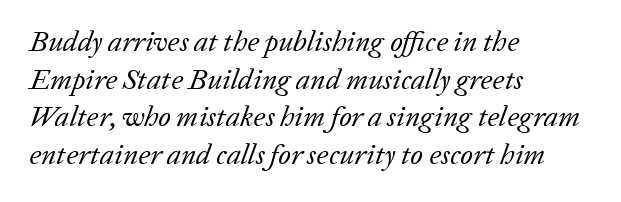
The image shows 29 px regular-weight serif type, italic (leaning right); set left-aligned, normal line spacing (1.3x), normal letter spacing, not underlined; low stroke contrast and a medium x-height.
